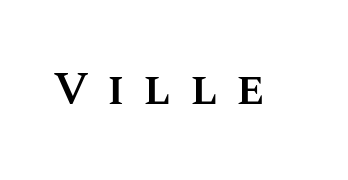
{"italic": "no", "bold": "semi", "weight": "semibold", "width": "normal", "stroke_contrast": "medium", "x_height": "large", "monospaced": "no", "underline": "no", "letter_spacing": "wide", "letter_spacing_em": 0.38, "glyph_px": 48}
